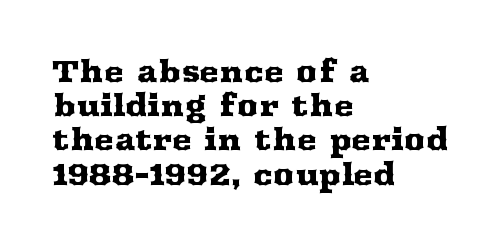
{"serif": "yes", "italic": "no", "width": "wide", "stroke_contrast": "medium", "x_height": "medium", "monospaced": "no", "underline": "no", "align": "left", "line_spacing": "tight", "line_spacing_ratio": 1.14, "letter_spacing": "normal", "letter_spacing_em": 0.0, "glyph_px": 30}
